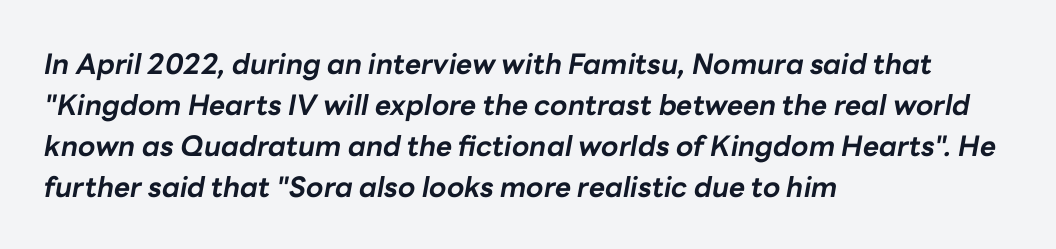
The image shows 28 px bold type, italic (leaning right); set left-aligned, normal line spacing (1.46x), normal letter spacing, not underlined; low stroke contrast and a medium x-height.
